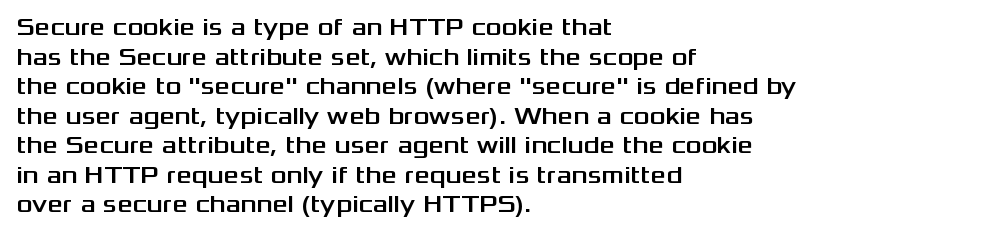
{"italic": "no", "underline": "no", "align": "left", "line_spacing_ratio": 1.23, "letter_spacing": "normal", "letter_spacing_em": 0.0, "glyph_px": 24}
